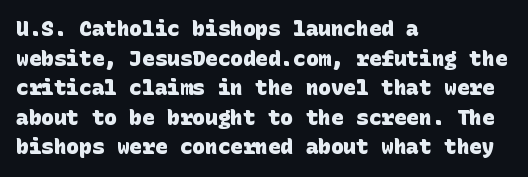
{"bold": "yes", "underline": "no", "align": "left", "line_spacing": "normal", "line_spacing_ratio": 1.41, "letter_spacing": "normal", "letter_spacing_em": 0.0, "glyph_px": 21}
